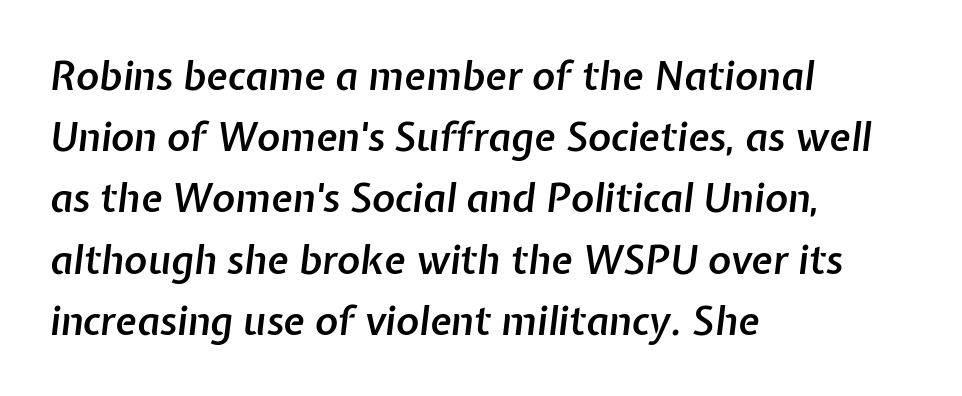
Q: Is the text bold? A: Semi-bold.
Q: Is the text italic (slanted)? A: Yes, it leans right by about 7 degrees.
Q: Is the text underlined? A: No.
Q: How is the paragraph aligned? A: Left-aligned.
Q: Is the spacing between letters normal or unusually wide? A: Normal.
Q: Is the spacing between lines tight, normal or loose? A: Normal.
Q: Width (condensed, normal, or wide)? A: Normal.
Q: Stroke contrast? A: Low.
Q: x-height? A: Medium.
Q: Monospaced? A: No.
